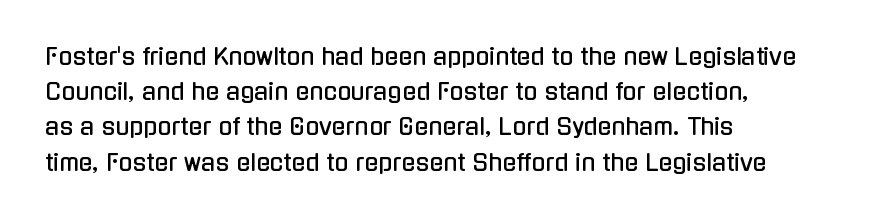
The designer left line spacing at the default. The face used here is rendered with its standard letterfit. The letters stand upright; this is a roman face. The rag falls on the right side of this text block. The words here are not underlined.
